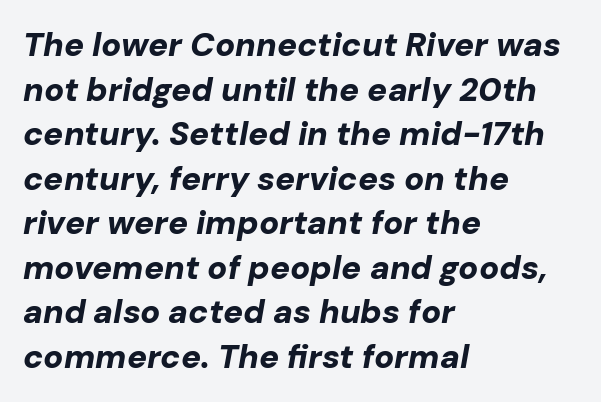
Q: Is the text bold? A: Yes.
Q: Is the text italic (slanted)? A: Yes, it leans right by about 10 degrees.
Q: Is the text underlined? A: No.
Q: How is the paragraph aligned? A: Left-aligned.
Q: Is the spacing between letters normal or unusually wide? A: Normal.
Q: Is the spacing between lines tight, normal or loose? A: Normal.
Q: Width (condensed, normal, or wide)? A: Normal.
Q: Stroke contrast? A: Low.
Q: x-height? A: Medium.
Q: Monospaced? A: No.
